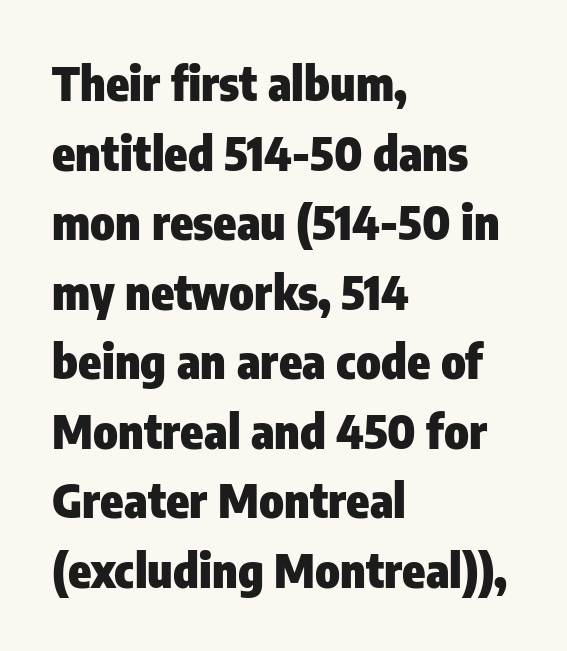
A classic flush-left, rag-right setting is used for this passage. Tracking value appears to be zero — textbook default spacing. These lines carry a lot of weight — the face is fully bold. These lines are rendered in a variable-pitch font. The baseline area is clear. Honestly, the row spacing looks completely unremarkable.
